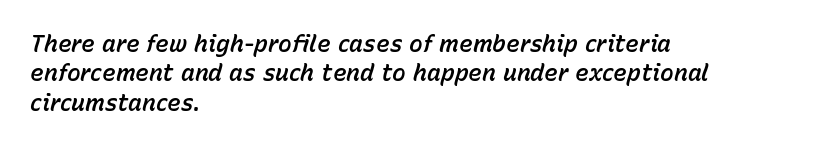
This block has exactly the height ordinary leading produces. You could call the tracking neutral — neither tight nor loose. The paragraph shown leans on its left margin. Lines of text with bare space underneath. The face used here has a pronounced slope to its letters.
